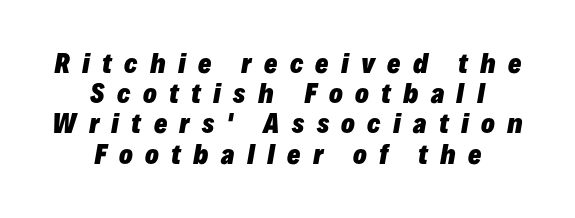
Q: Is the text bold? A: Yes.
Q: Is the text italic (slanted)? A: Yes, it leans right by about 10 degrees.
Q: Is the text underlined? A: No.
Q: How is the paragraph aligned? A: Centered.
Q: Is the spacing between letters normal or unusually wide? A: Unusually wide.
